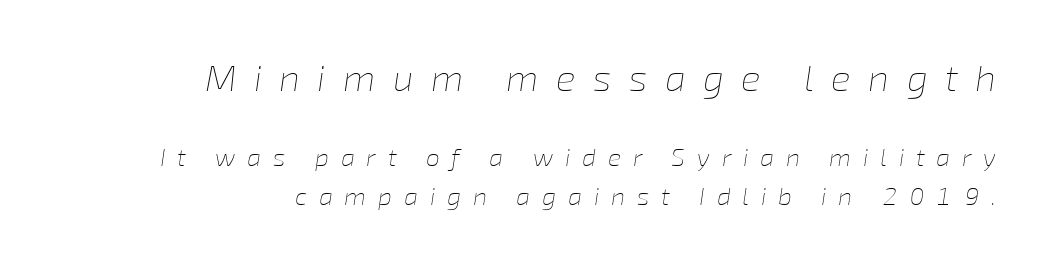
Q: Is the text bold? A: No.
Q: Is the text italic (slanted)? A: Yes, it leans right by about 8 degrees.
Q: Is the text underlined? A: No.
Q: How is the paragraph aligned? A: Right-aligned.
Q: Is the spacing between letters normal or unusually wide? A: Unusually wide.
Q: Is the spacing between lines tight, normal or loose? A: Normal.
Q: Which block of text is set in a larger size, the first (top) or the second (bottom)? A: The first (top) one.
Q: Width (condensed, normal, or wide)? A: Normal.
Q: Stroke contrast? A: Low.
Q: x-height? A: Medium.
Q: Monospaced? A: No.
